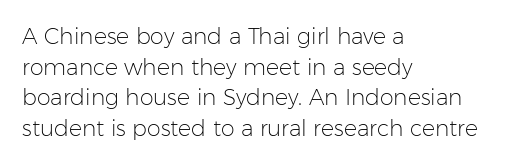
Q: Is the text bold? A: No.
Q: Is the text italic (slanted)? A: No, it is upright.
Q: Is the text underlined? A: No.
Q: How is the paragraph aligned? A: Left-aligned.
Q: Is the spacing between letters normal or unusually wide? A: Normal.
Q: Is the spacing between lines tight, normal or loose? A: Normal.
